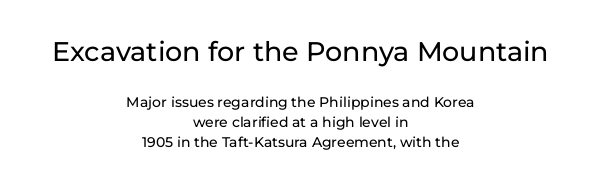
If you drew a line through each stem, it would be perfectly vertical. Here the first block reads like a headline and the second like body copy. Quick note: underline off. Is there much room between lines? A standard amount, neither cramped nor airy. Compared with typical body copy, the letter spacing here is the same.
